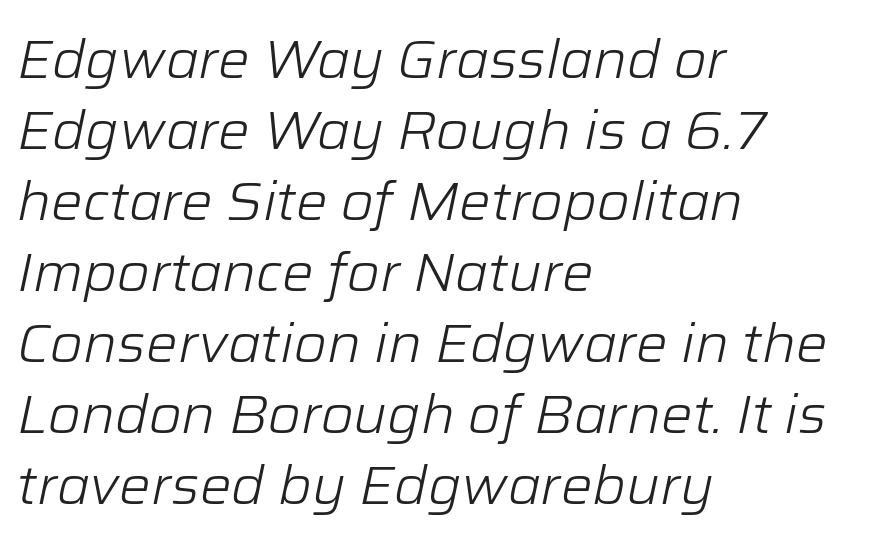
The image shows 53 px light type, italic (leaning right); set left-aligned, normal line spacing (1.34x), normal letter spacing, not underlined; low stroke contrast and a medium x-height.
